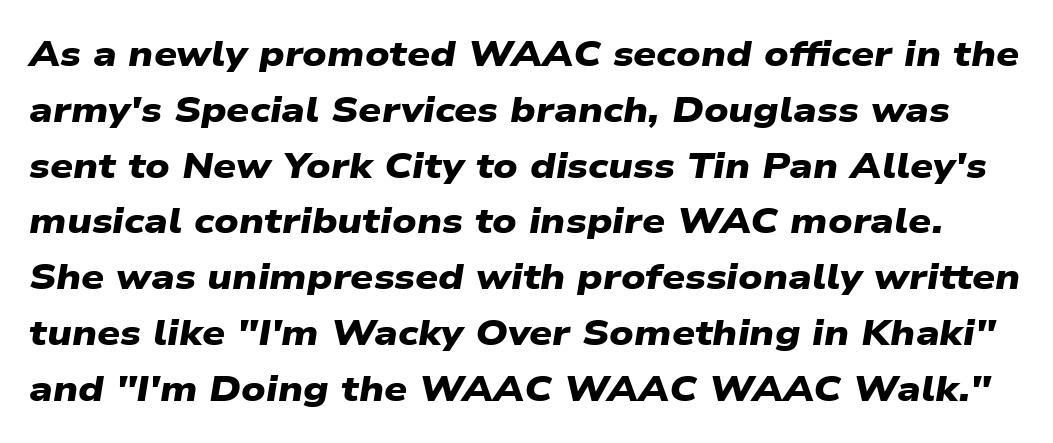
Underlining? Definitely not there. I'd describe the lettering as bold — thick and assertive. Think of a printed novel: that variable character pitch is what you see here. The passage shown is typeset with a sans-serif family. Characters follow at the spacing the type designer built in.
